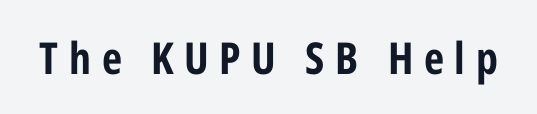
{"serif": "no", "italic": "no", "width": "condensed", "stroke_contrast": "low", "x_height": "medium", "monospaced": "no", "underline": "no", "letter_spacing": "wide", "letter_spacing_em": 0.24, "glyph_px": 44}
